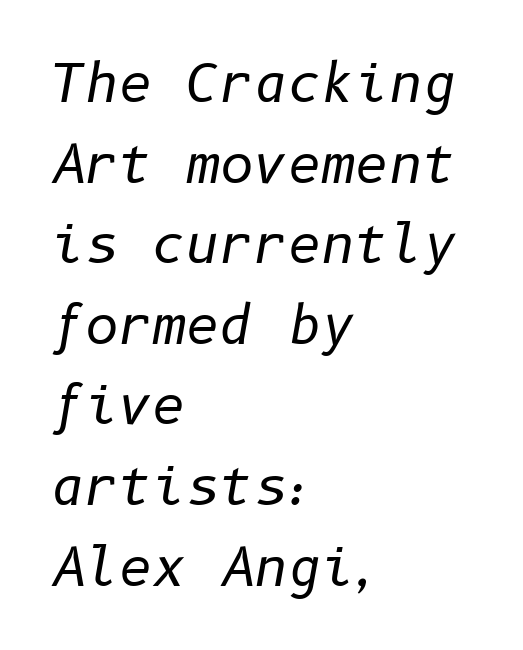
{"italic": "yes", "lean": "right", "slant_degrees": 10, "bold": "no", "weight": "regular", "width": "normal", "stroke_contrast": "low", "x_height": "medium", "underline": "no", "align": "left", "line_spacing": "normal", "line_spacing_ratio": 1.55, "letter_spacing": "normal", "letter_spacing_em": 0.0, "glyph_px": 52}
